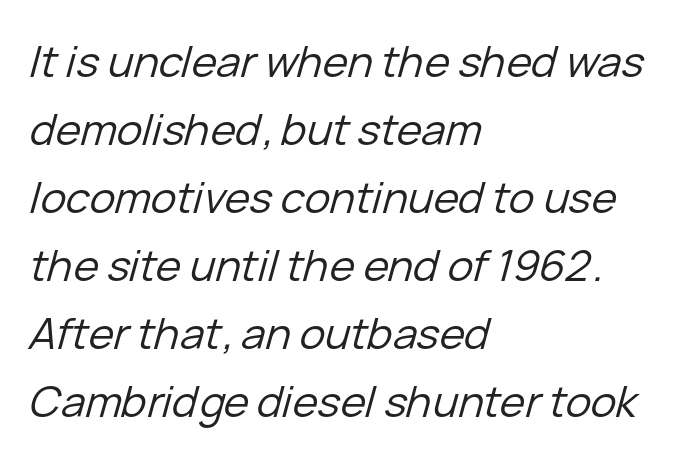
Looks like regular typesetting: each glyph gets only the width it needs. Any mark beneath the type? The region is blank. Think standard paragraph weight, or any step lighter than that. The whole block is typeset with a tilt. Short note: letters normally spaced.
